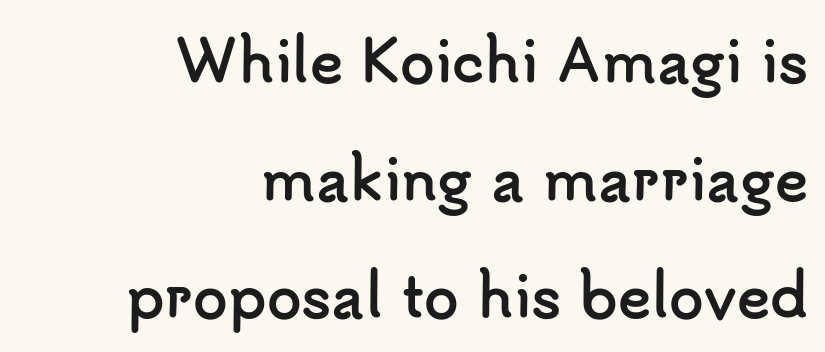
You could call the tracking neutral — neither tight nor loose. Horizontal alignment here is rightward, an uncommon choice for prose. Emphasis by weight is at full strength: bold. Unlike italic type, these characters show no tilt at all.
